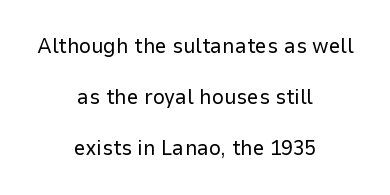
Airy leading. Think standard paragraph weight, or any step lighter than that. Italic: no, the glyphs are upright roman. Inter-character spacing is left at the font's built-in metrics.
